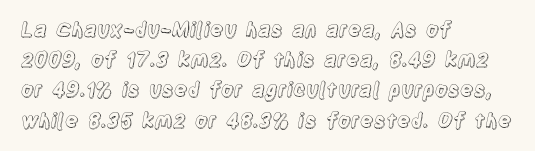
Q: Is the text italic (slanted)? A: Yes.
Q: Is the text underlined? A: No.
Q: How is the paragraph aligned? A: Left-aligned.
Q: Is the spacing between letters normal or unusually wide? A: Normal.
Q: Is the spacing between lines tight, normal or loose? A: Normal.
